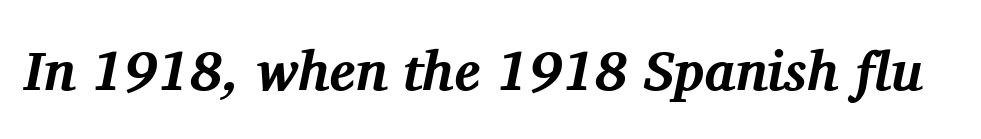
These lines are rendered in a variable-pitch font. Unmarked baselines from the first word to the last. Little horizontal feet cap the strokes, marking this as serif type. Standard letterfit; no display-style spreading of the glyphs.
